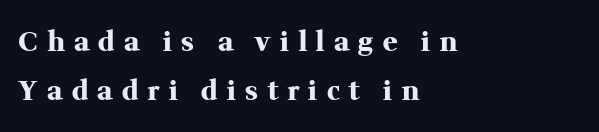
Q: Is the text bold? A: Yes.
Q: Is the text italic (slanted)? A: No, it is upright.
Q: Is the text underlined? A: No.
Q: How is the paragraph aligned? A: Left-aligned.
Q: Is the spacing between letters normal or unusually wide? A: Unusually wide.
